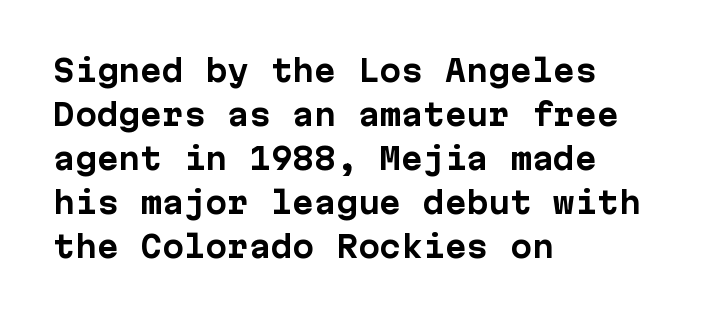
Q: Is the text bold? A: Yes.
Q: Is the text italic (slanted)? A: No, it is upright.
Q: Is the typeface a serif or a sans-serif typeface? A: Sans-serif.
Q: Is the text underlined? A: No.
Q: How is the paragraph aligned? A: Left-aligned.
Q: Is the spacing between letters normal or unusually wide? A: Normal.
Q: Is the spacing between lines tight, normal or loose? A: Normal.
Q: Width (condensed, normal, or wide)? A: Normal.
Q: Stroke contrast? A: Low.
Q: x-height? A: Medium.
